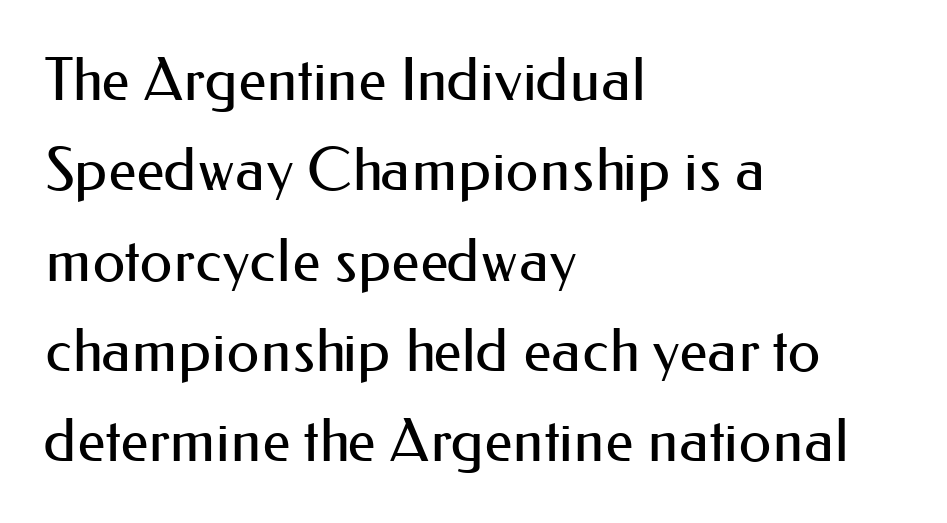
The image shows 59 px regular-weight sans-serif type, upright; set left-aligned, normal line spacing (1.53x), normal letter spacing, not underlined; medium stroke contrast and a small x-height.
